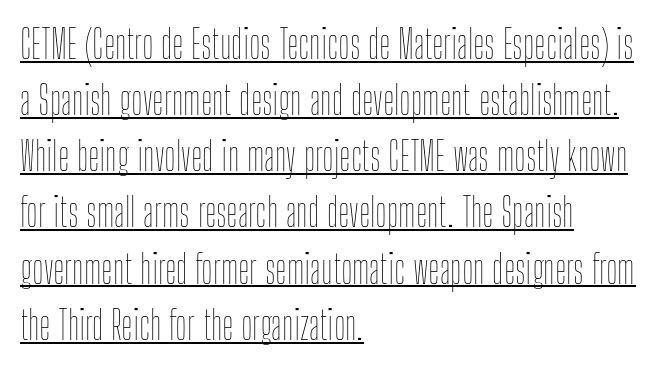
Q: Is the text bold? A: No.
Q: Is the text italic (slanted)? A: No, it is upright.
Q: Is the text underlined? A: Yes.
Q: How is the paragraph aligned? A: Left-aligned.
Q: Is the spacing between letters normal or unusually wide? A: Normal.
Q: Is the spacing between lines tight, normal or loose? A: Normal.
Q: Width (condensed, normal, or wide)? A: Condensed.
Q: Stroke contrast? A: Low.
Q: x-height? A: Medium.
Q: Monospaced? A: No.
